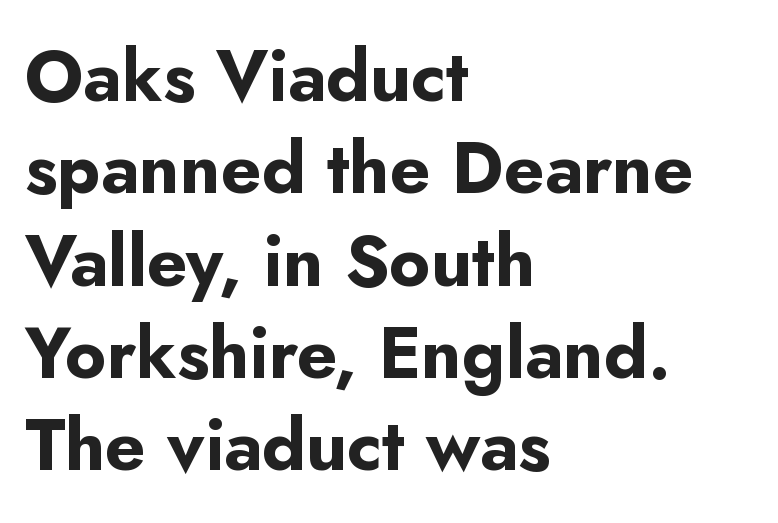
The image shows 71 px bold sans-serif type, upright; set left-aligned, normal line spacing (1.3x), normal letter spacing, not underlined; low stroke contrast and a small x-height.
